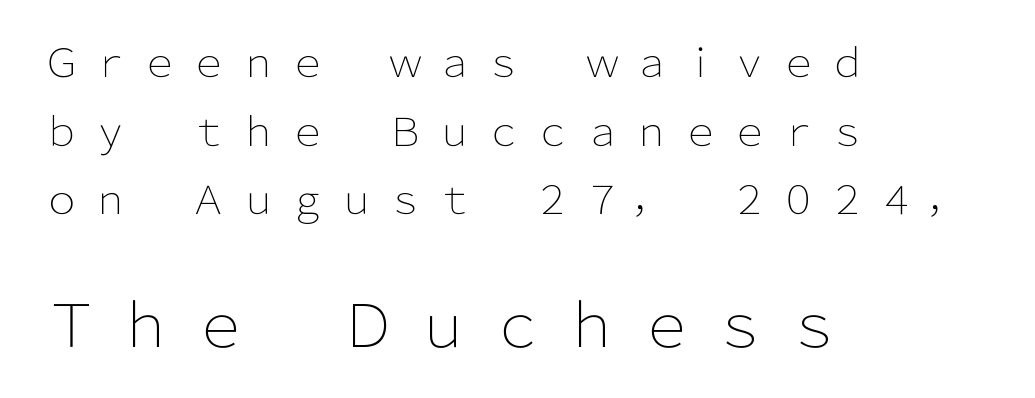
Bigger letters appear in the bottom chunk; the top chunk is reduced. Honestly, the letter spacing is so wide it's the main thing you notice. Note the varied advance widths — an 'i' is clearly narrower than an 'm'. Notice how the passage keeps a crisp vertical edge on the left only. The letters stand upright; this is a roman face.
